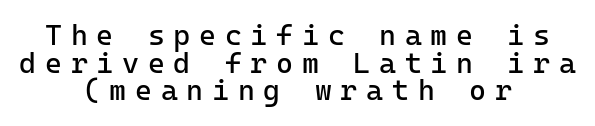
{"serif": "no", "italic": "no", "bold": "no", "weight": "regular", "width": "normal", "stroke_contrast": "low", "x_height": "medium", "monospaced": "yes", "underline": "no", "align": "center", "line_spacing": "tight", "line_spacing_ratio": 0.95, "letter_spacing": "wide", "letter_spacing_em": 0.3, "glyph_px": 29}
